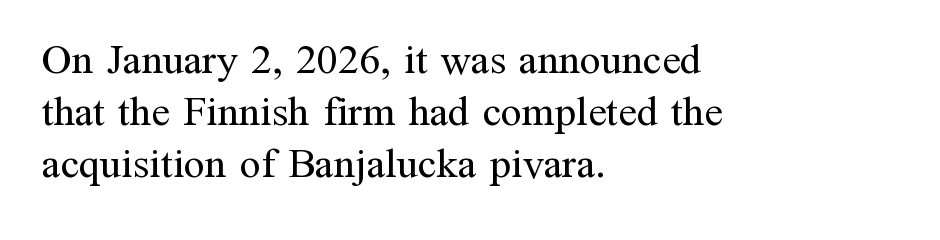
Quick note: not italic, upright. To sum up the face: it has serifs. The setting favours the left margin, as ordinary paragraphs usually do. Spacing between characters is what you'd get straight out of the box. Is this a fixed-width face? No — the glyphs have proportional, varying widths. Unbolded letterforms with no extra heft.
